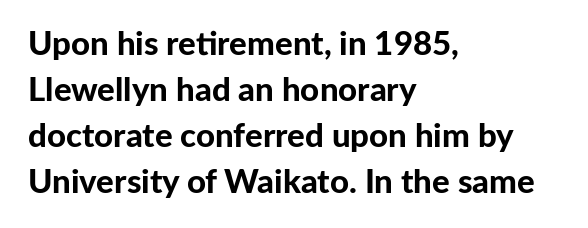
How heavy is the stroke? Heavy — this is a bold. Plain, unruled lines of type. Short note: letters normally spaced. Ascenders rise straight up at ninety degrees. Alignment: flush left. One glance says typical: line gaps are just what's usual.
